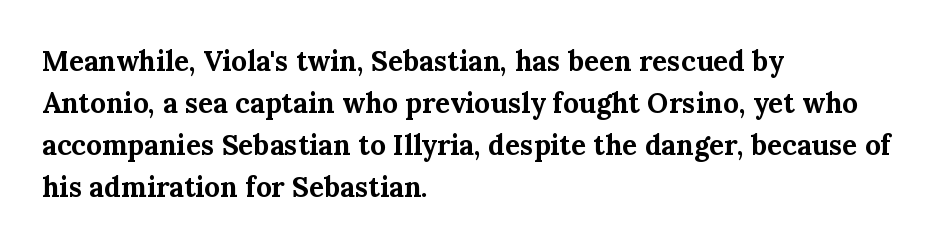
The image shows 28 px bold serif type, upright; set left-aligned, normal line spacing (1.5x), normal letter spacing, not underlined; medium stroke contrast and a medium x-height.
